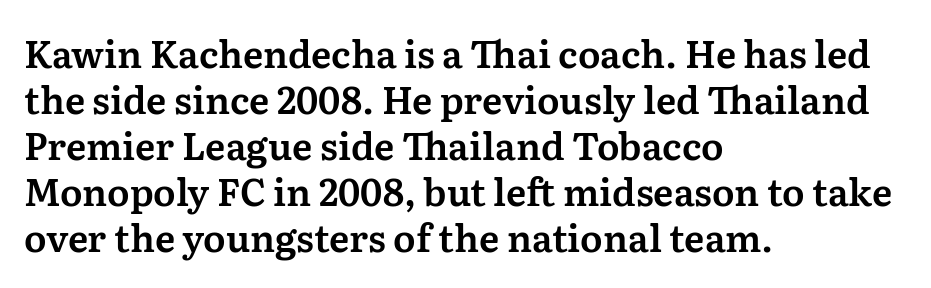
The image shows 37 px serif type, upright; set left-aligned, line spacing 1.24x, normal letter spacing, not underlined; medium stroke contrast and a medium x-height.
